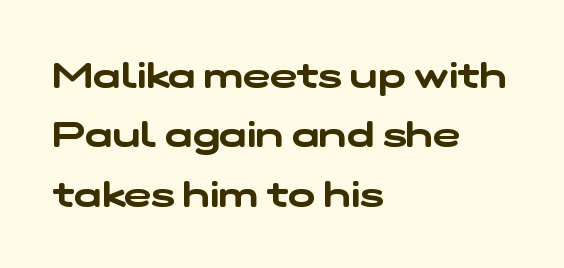
The image shows 36 px wide sans-serif type; set left-aligned, normal line spacing (1.65x), normal letter spacing, not underlined; low stroke contrast and a medium x-height.
